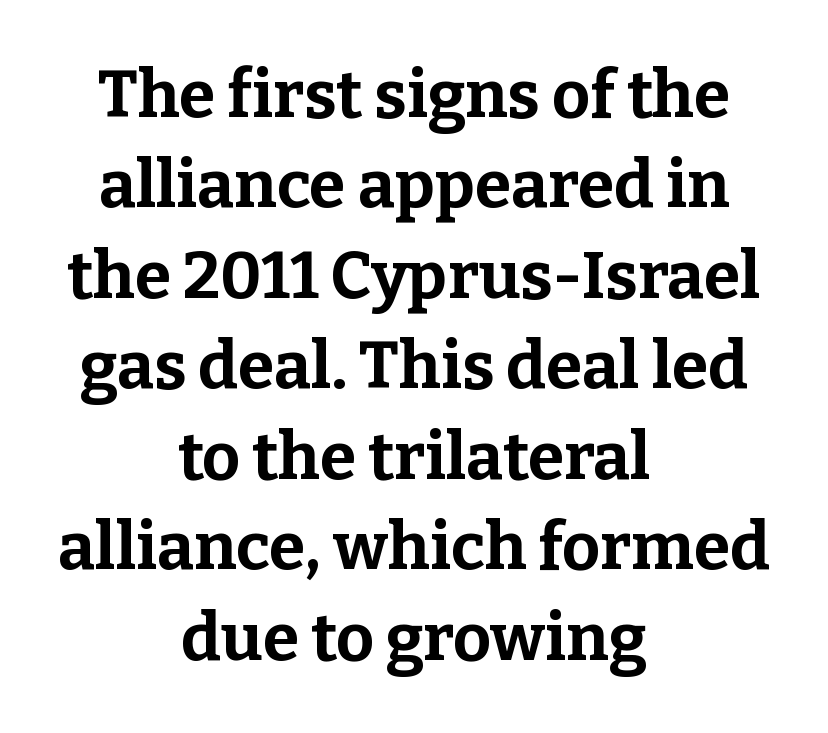
Vertically, the passage feels balanced, rows spaced as you'd expect. The rendering uses natural spacing where letterforms have individual widths. Unlike italic type, these characters show no tilt at all. Characters follow at the spacing the type designer built in. The glyphs have the mass of a bold cut. A centered setting, common on invitations and titles, is used for this passage.
